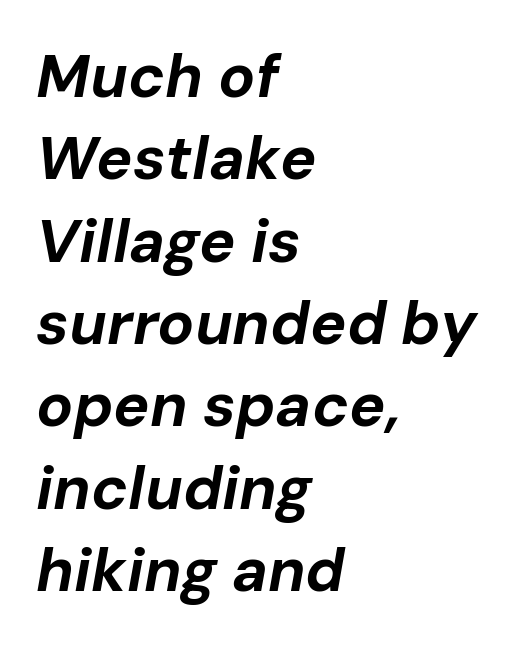
The image shows 61 px bold type, italic (leaning right); set left-aligned, normal line spacing (1.35x), normal letter spacing, not underlined; low stroke contrast and a medium x-height.
